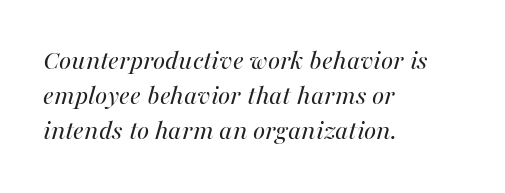
The image shows 29 px regular-weight type, italic (leaning right); set left-aligned, line spacing 1.21x, normal letter spacing, not underlined; medium stroke contrast and a medium x-height.
